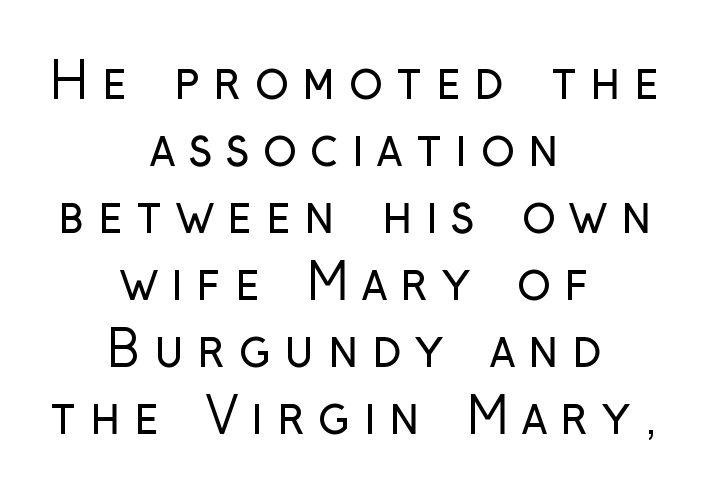
Short and long lines alike share a common midpoint. The passage shown is typeset with a sans-serif family. Designer's note — italics off, roman on. Plain, unruled lines of type. These lines sit exactly where default settings would place them. Character widths vary here, with narrow letters taking less room than wide ones.
